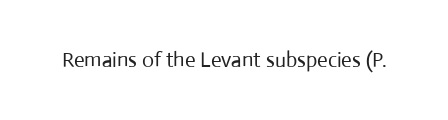
The passage shown is not underscored anywhere. The font's upright variant was chosen for this text. Stems here are at most as thick as an everyday book face. Observe the ordinary spacing: letters are neighbours, not strangers.
